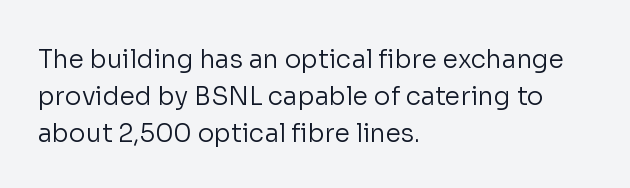
Each new line begins a customary step beneath the previous one. In CSS terms this would be text-align: left. Every character sits straight up, as roman type does. Inter-character spacing is left at the font's built-in metrics.
